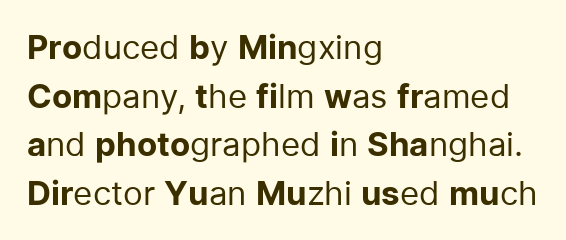
Q: Is the text bold? A: No.
Q: Is the text italic (slanted)? A: No, it is upright.
Q: Is the typeface a serif or a sans-serif typeface? A: Sans-serif.
Q: Is the text underlined? A: No.
Q: How is the paragraph aligned? A: Left-aligned.
Q: Is the spacing between letters normal or unusually wide? A: Normal.
Q: Is the spacing between lines tight, normal or loose? A: Normal.
Q: Width (condensed, normal, or wide)? A: Normal.
Q: Stroke contrast? A: Low.
Q: x-height? A: Medium.
Q: Monospaced? A: No.
